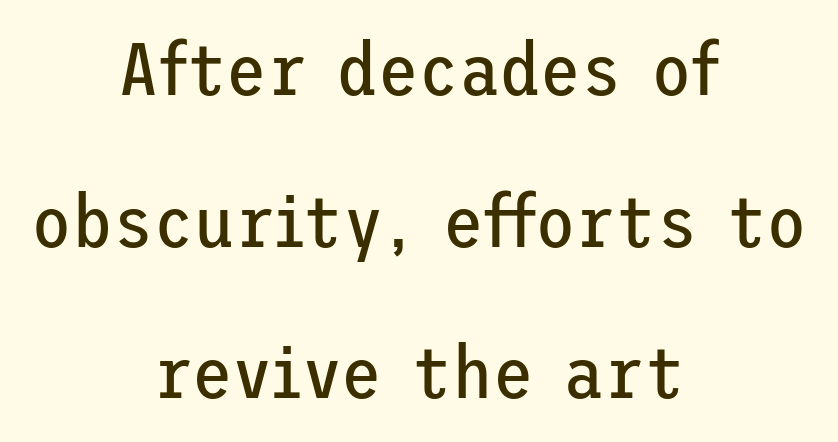
The image shows 74 px regular-weight sans-serif type, upright; set centered, loose line spacing (2.05x), normal letter spacing, not underlined; low stroke contrast and a medium x-height.
